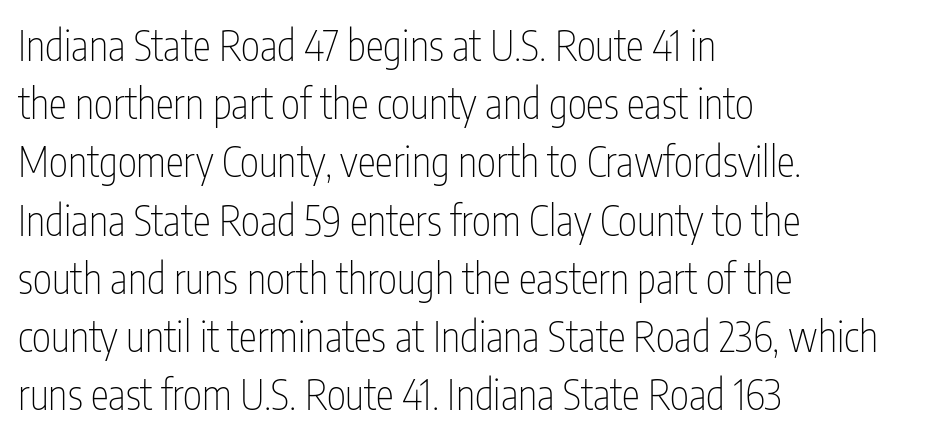
Q: Is the text bold? A: No.
Q: Is the text italic (slanted)? A: No, it is upright.
Q: Is the typeface a serif or a sans-serif typeface? A: Sans-serif.
Q: Is the text underlined? A: No.
Q: How is the paragraph aligned? A: Left-aligned.
Q: Is the spacing between letters normal or unusually wide? A: Normal.
Q: Is the spacing between lines tight, normal or loose? A: Normal.
Q: Width (condensed, normal, or wide)? A: Condensed.
Q: Stroke contrast? A: Low.
Q: x-height? A: Medium.
Q: Monospaced? A: No.
